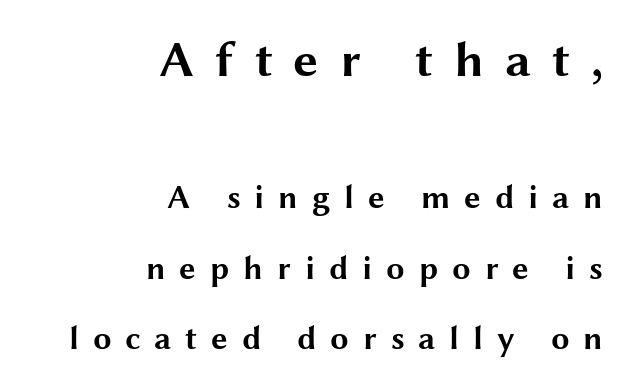
The glyphs in this specimen are sans serif. Alignment: flush right. Ordinary non-slanted type is in use. These two chunks differ in scale, with the top chunk taking the larger measure. Loosely led — the rows are spread out.
